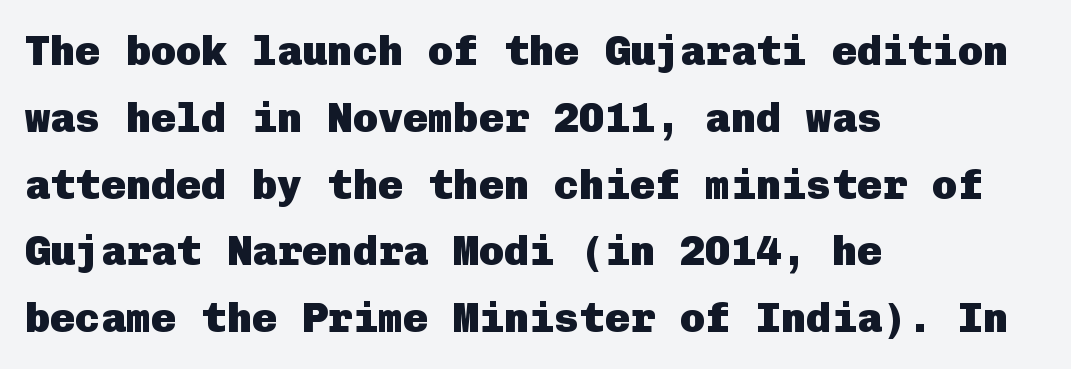
Q: Is the text bold? A: Yes.
Q: Is the text italic (slanted)? A: No, it is upright.
Q: Is the typeface a serif or a sans-serif typeface? A: Sans-serif.
Q: Is the text underlined? A: No.
Q: How is the paragraph aligned? A: Left-aligned.
Q: Is the spacing between letters normal or unusually wide? A: Normal.
Q: Is the spacing between lines tight, normal or loose? A: Normal.
Q: Width (condensed, normal, or wide)? A: Normal.
Q: Stroke contrast? A: Low.
Q: x-height? A: Medium.
